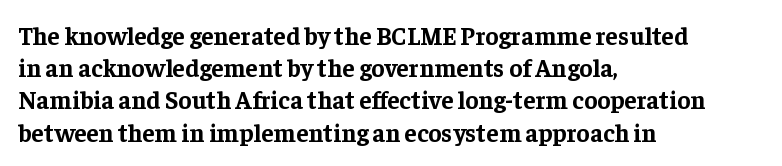
Q: Is the text bold? A: Yes.
Q: Is the text italic (slanted)? A: No, it is upright.
Q: Is the text underlined? A: No.
Q: How is the paragraph aligned? A: Left-aligned.
Q: Is the spacing between letters normal or unusually wide? A: Normal.
Q: Is the spacing between lines tight, normal or loose? A: Normal.
